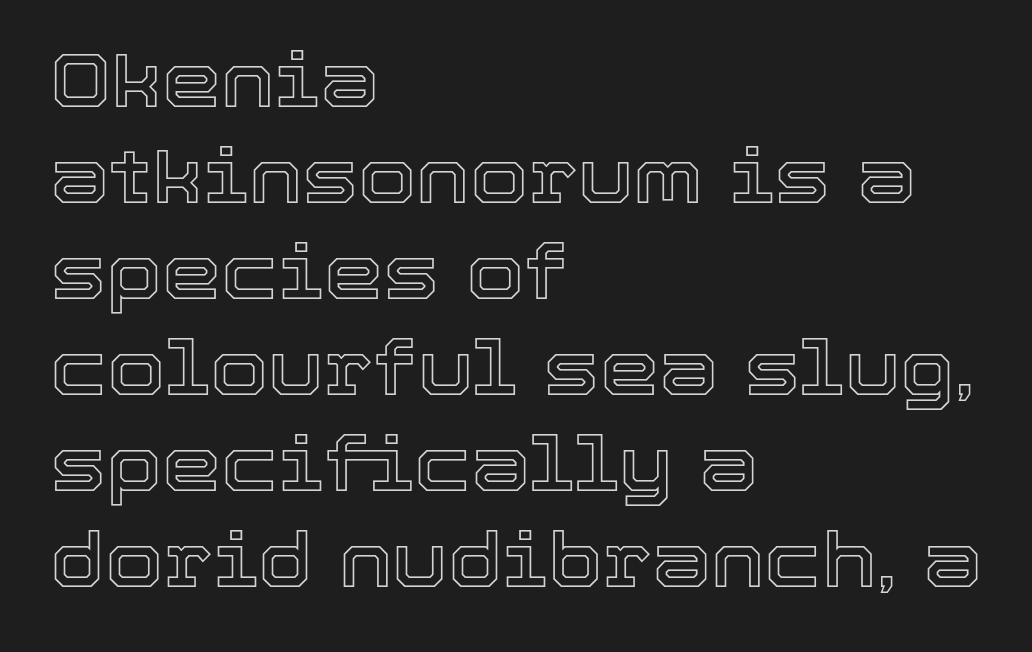
{"italic": "no", "width": "normal", "x_height": "medium", "monospaced": "no", "underline": "no", "align": "left", "line_spacing": "normal", "line_spacing_ratio": 1.28, "letter_spacing": "normal", "letter_spacing_em": 0.0, "glyph_px": 75}
